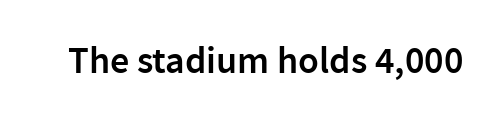
The image shows 38 px semibold sans-serif type, upright; set normal letter spacing, not underlined; low stroke contrast and a medium x-height.
